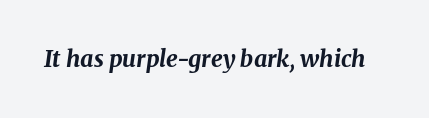
The image shows 23 px bold type, italic (leaning right); set normal letter spacing, not underlined.
